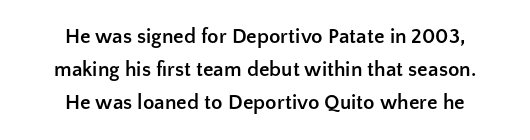
Q: Is the text bold? A: Yes.
Q: Is the text italic (slanted)? A: No, it is upright.
Q: Is the text underlined? A: No.
Q: How is the paragraph aligned? A: Centered.
Q: Is the spacing between letters normal or unusually wide? A: Normal.
Q: Is the spacing between lines tight, normal or loose? A: Normal.
